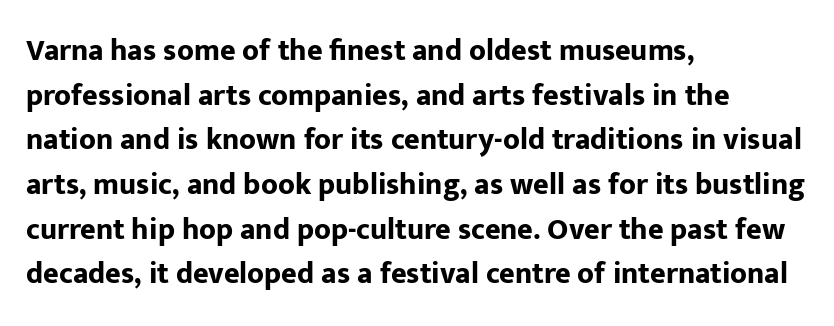
The image shows 30 px bold sans-serif type, upright; set left-aligned, normal line spacing (1.49x), normal letter spacing, not underlined; low stroke contrast and a medium x-height.
